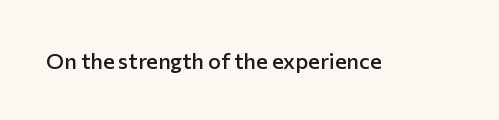
Q: Is the text bold? A: Semi-bold.
Q: Is the text italic (slanted)? A: No, it is upright.
Q: Is the text underlined? A: No.
Q: Is the spacing between letters normal or unusually wide? A: Normal.
